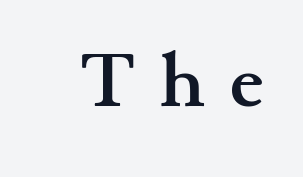
Q: Is the text bold? A: Yes.
Q: Is the text italic (slanted)? A: No, it is upright.
Q: Is the typeface a serif or a sans-serif typeface? A: Serif.
Q: Is the text underlined? A: No.
Q: Is the spacing between letters normal or unusually wide? A: Unusually wide.
Q: Width (condensed, normal, or wide)? A: Wide.
Q: Stroke contrast? A: Medium.
Q: x-height? A: Small.
Q: Monospaced? A: No.
